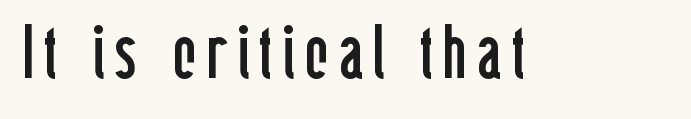
The image shows 74 px regular-weight, condensed sans-serif type, upright; set not underlined; low stroke contrast and a medium x-height.
